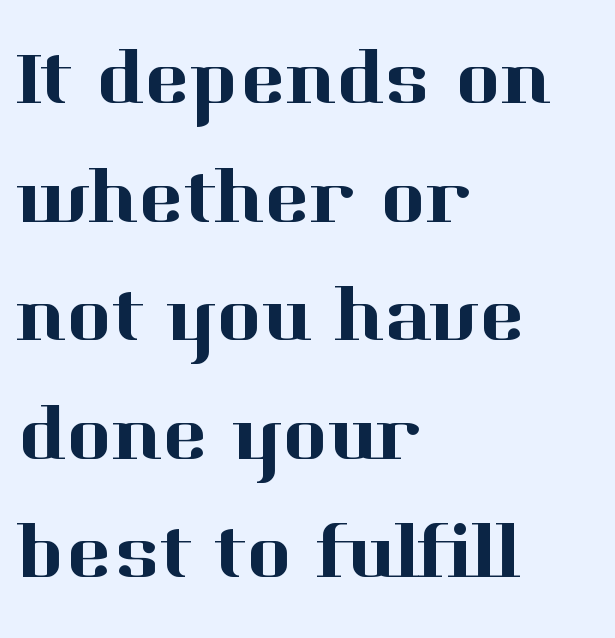
The image shows 78 px serif type, upright; set left-aligned, normal line spacing (1.52x), normal letter spacing, not underlined; high stroke contrast and a medium x-height.
